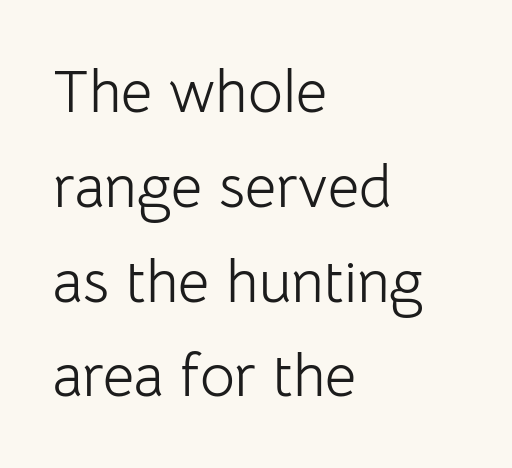
The image shows 60 px light sans-serif type, upright; set left-aligned, normal line spacing (1.58x), normal letter spacing, not underlined; low stroke contrast and a medium x-height.
